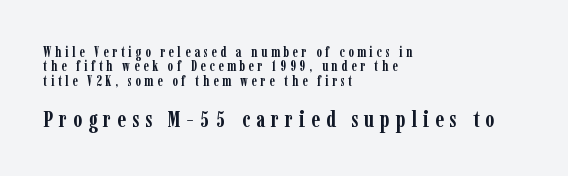
Q: Is the text bold? A: Yes.
Q: Is the text italic (slanted)? A: No, it is upright.
Q: Is the text underlined? A: No.
Q: How is the paragraph aligned? A: Left-aligned.
Q: Is the spacing between letters normal or unusually wide? A: Unusually wide.
Q: Is the spacing between lines tight, normal or loose? A: Tight.
Q: Which block of text is set in a larger size, the first (top) or the second (bottom)? A: The second (bottom) one.
